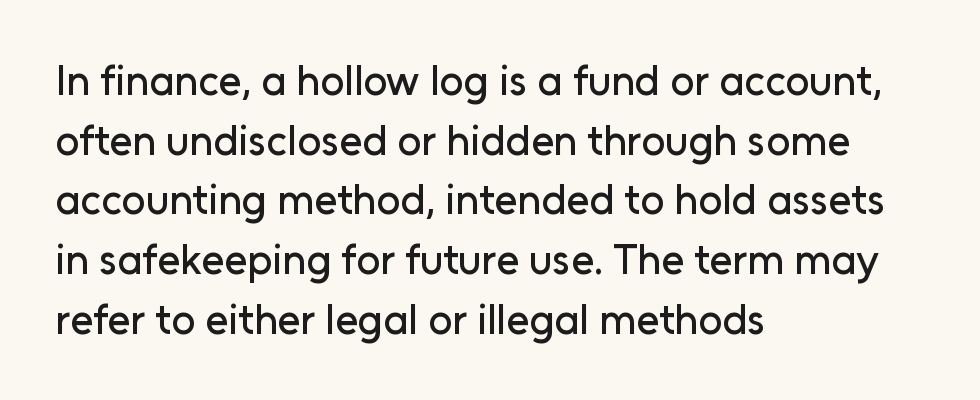
Q: Is the text italic (slanted)? A: No, it is upright.
Q: Is the typeface a serif or a sans-serif typeface? A: Sans-serif.
Q: Is the text underlined? A: No.
Q: How is the paragraph aligned? A: Left-aligned.
Q: Is the spacing between letters normal or unusually wide? A: Normal.
Q: Is the spacing between lines tight, normal or loose? A: Normal.
Q: Width (condensed, normal, or wide)? A: Normal.
Q: Stroke contrast? A: Low.
Q: x-height? A: Medium.
Q: Monospaced? A: No.
